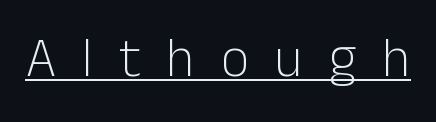
Q: Is the text bold? A: No.
Q: Is the text italic (slanted)? A: No, it is upright.
Q: Is the typeface a serif or a sans-serif typeface? A: Sans-serif.
Q: Is the text underlined? A: Yes.
Q: Is the spacing between letters normal or unusually wide? A: Unusually wide.
Q: Width (condensed, normal, or wide)? A: Normal.
Q: Stroke contrast? A: Low.
Q: x-height? A: Medium.
Q: Monospaced? A: No.
